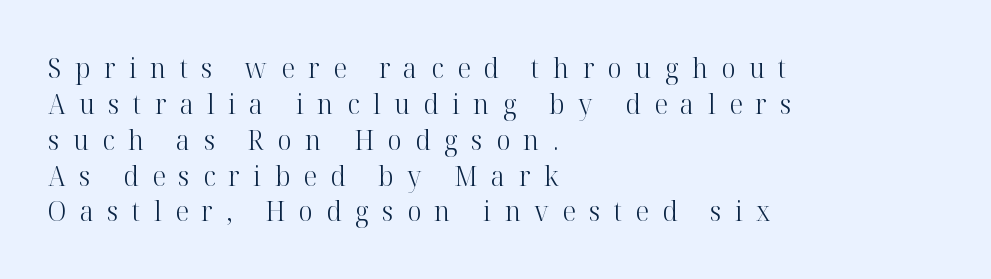
This sample has the flowing, uneven cadence of proportional lettering. The paragraph shown leans on its left margin. Notice how the stems are strictly vertical — no italics here. The face used here is seriffed, in the tradition of book romans. The characters are drawn with everyday or finer stroke widths. Is there much room between lines? A standard amount, neither cramped nor airy.
